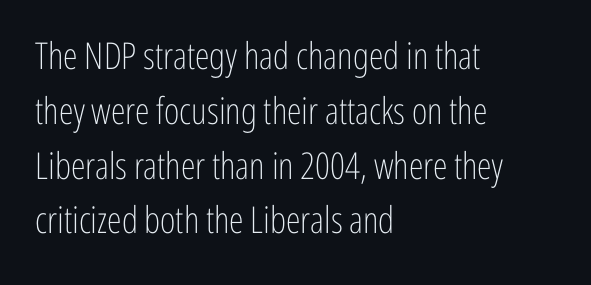
{"serif": "no", "italic": "no", "bold": "no", "weight": "light", "width": "condensed", "stroke_contrast": "low", "x_height": "medium", "monospaced": "no", "underline": "no", "align": "left", "line_spacing": "normal", "line_spacing_ratio": 1.48, "letter_spacing": "normal", "letter_spacing_em": 0.0, "glyph_px": 37}
